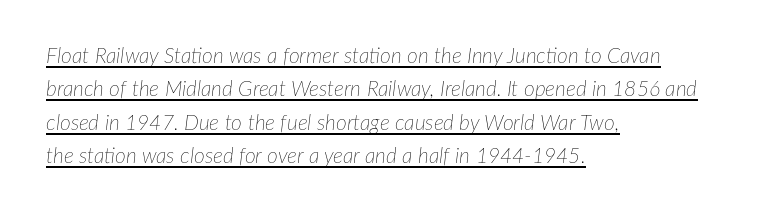
{"italic": "yes", "lean": "right", "slant_degrees": 7, "bold": "no", "underline": "yes", "align": "left", "line_spacing": "normal", "line_spacing_ratio": 1.59, "letter_spacing": "normal", "letter_spacing_em": 0.0, "glyph_px": 21}
